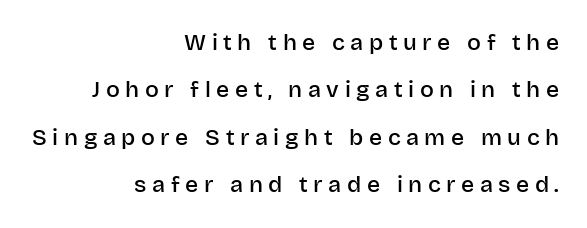
The letters are semibold — heavier than regular but short of a full bold. There is plenty of visible air inserted between adjacent glyphs. The lines are quadded right. The block of text is sparse from top to bottom, with ample space between rows. Posture: vertical.
